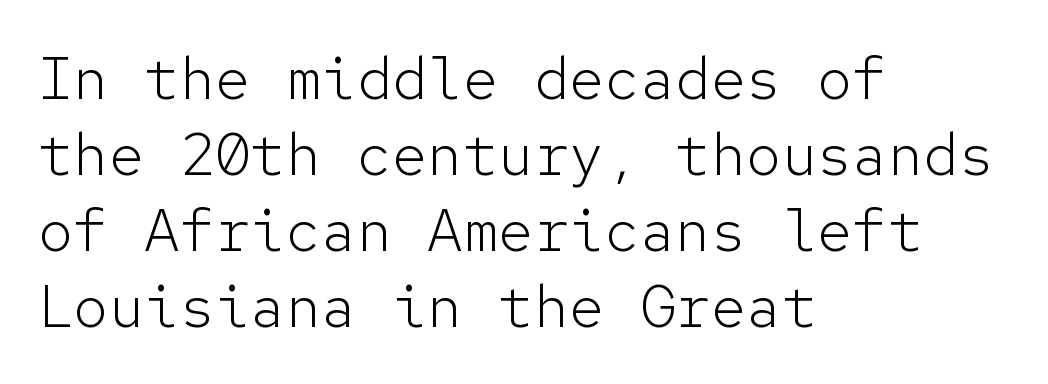
Words float on clear page, feet unadorned. Think of a typewriter: that constant character pitch is what you see here. The vertical gap from one line to the next is medium. No letter is thick-stroked: the sample isn't bold.
